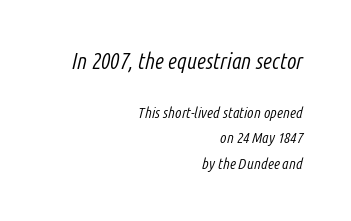
Q: Is the text bold? A: No.
Q: Is the text italic (slanted)? A: Yes, it leans right by about 14 degrees.
Q: Is the text underlined? A: No.
Q: How is the paragraph aligned? A: Right-aligned.
Q: Is the spacing between letters normal or unusually wide? A: Normal.
Q: Is the spacing between lines tight, normal or loose? A: Normal.
Q: Which block of text is set in a larger size, the first (top) or the second (bottom)? A: The first (top) one.
